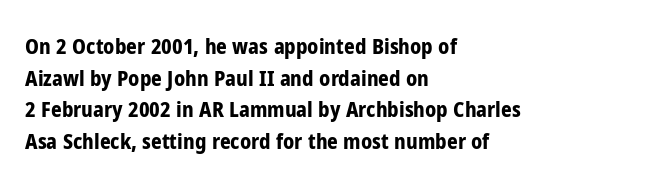
{"italic": "no", "bold": "yes", "underline": "no", "align": "left", "line_spacing": "normal", "line_spacing_ratio": 1.51, "letter_spacing": "normal", "letter_spacing_em": 0.0, "glyph_px": 21}
